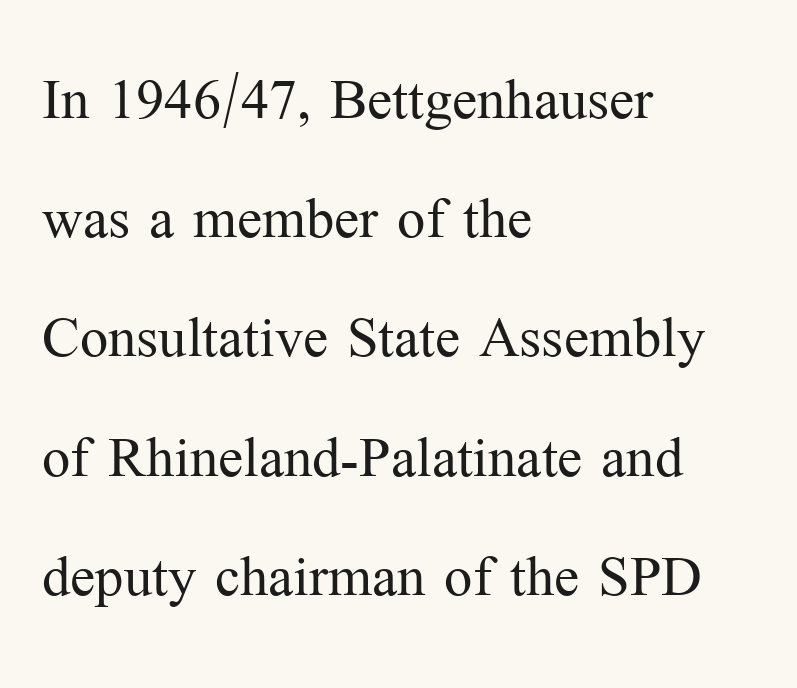
{"serif": "yes", "italic": "no", "bold": "no", "weight": "light", "width": "normal", "stroke_contrast": "medium", "x_height": "medium", "monospaced": "no", "underline": "no", "align": "left", "line_spacing": "normal", "line_spacing_ratio": 1.59, "letter_spacing": "normal", "letter_spacing_em": 0.0, "glyph_px": 75}
